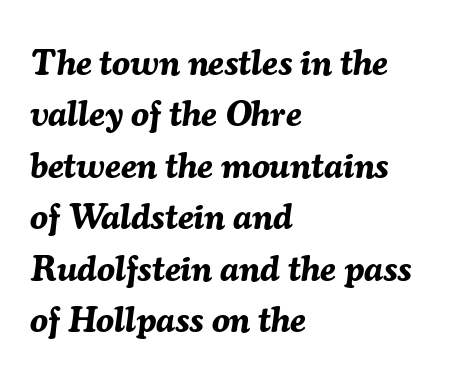
Vertical spacing — default. Posture: slanted. Left-aligned paragraph, ragged on the right. The letterforms sit shoulder to shoulder at normal distance. Descenders are the only things crossing below the line.
